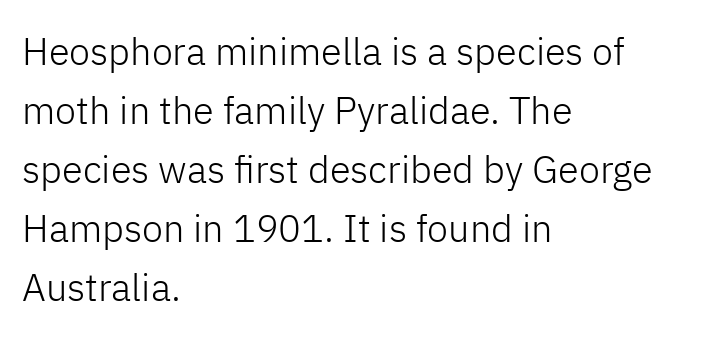
{"serif": "no", "italic": "no", "bold": "no", "weight": "light", "width": "normal", "stroke_contrast": "low", "x_height": "medium", "monospaced": "no", "underline": "no", "align": "left", "line_spacing": "normal", "line_spacing_ratio": 1.55, "letter_spacing": "normal", "letter_spacing_em": 0.0, "glyph_px": 38}
